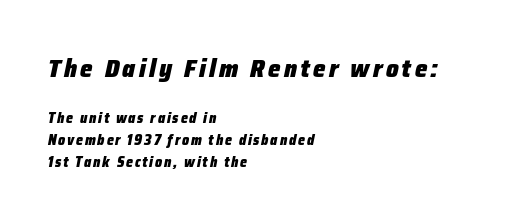
The image shows 25 px bold type, italic (leaning right); set left-aligned, normal line spacing (1.57x), not underlined; the first (top) block is 1.79x larger.
